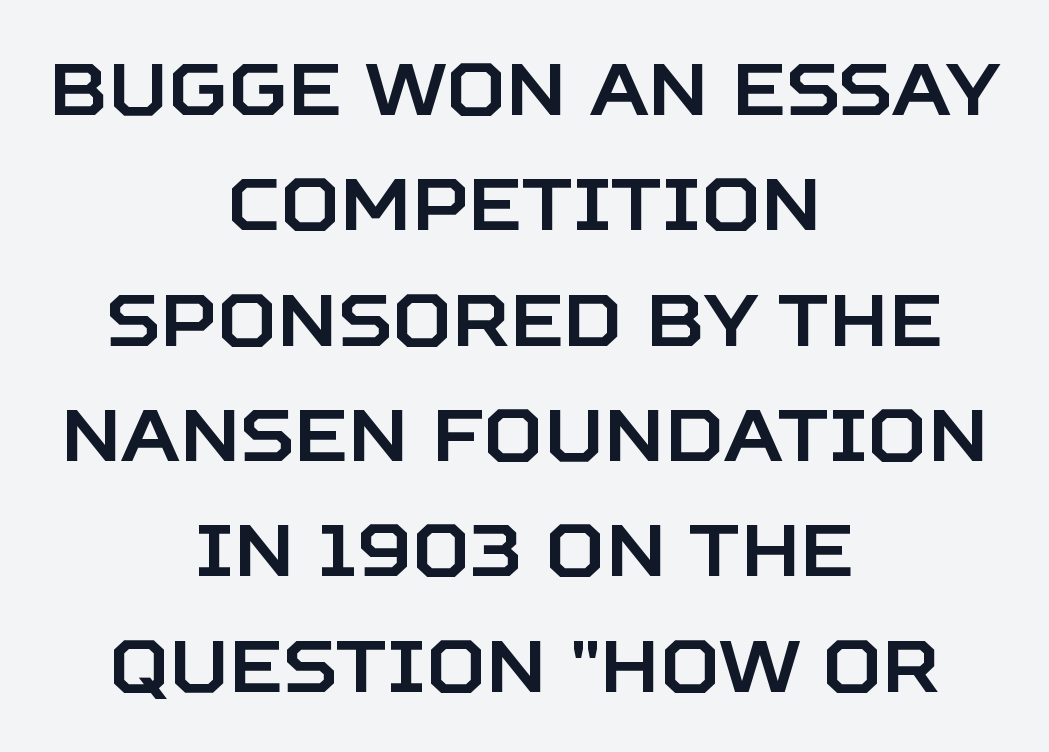
The image shows 73 px sans-serif type, upright; set centered, normal line spacing (1.58x), normal letter spacing, not underlined; low stroke contrast and a large x-height.
